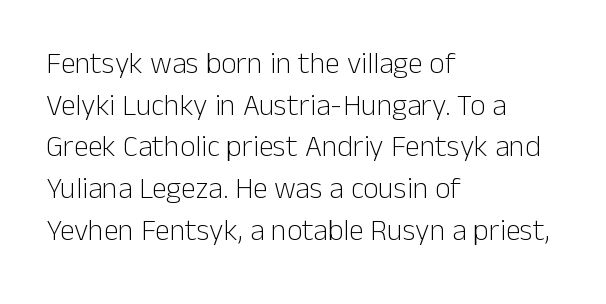
Q: Is the text bold? A: No.
Q: Is the text italic (slanted)? A: No, it is upright.
Q: Is the typeface a serif or a sans-serif typeface? A: Sans-serif.
Q: Is the text underlined? A: No.
Q: How is the paragraph aligned? A: Left-aligned.
Q: Is the spacing between letters normal or unusually wide? A: Normal.
Q: Is the spacing between lines tight, normal or loose? A: Normal.
Q: Width (condensed, normal, or wide)? A: Normal.
Q: Stroke contrast? A: Low.
Q: x-height? A: Medium.
Q: Monospaced? A: No.
